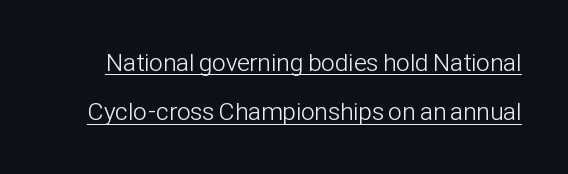
{"italic": "no", "bold": "no", "underline": "yes", "line_spacing": "loose", "line_spacing_ratio": 1.98, "letter_spacing": "normal", "letter_spacing_em": 0.0, "glyph_px": 25}
